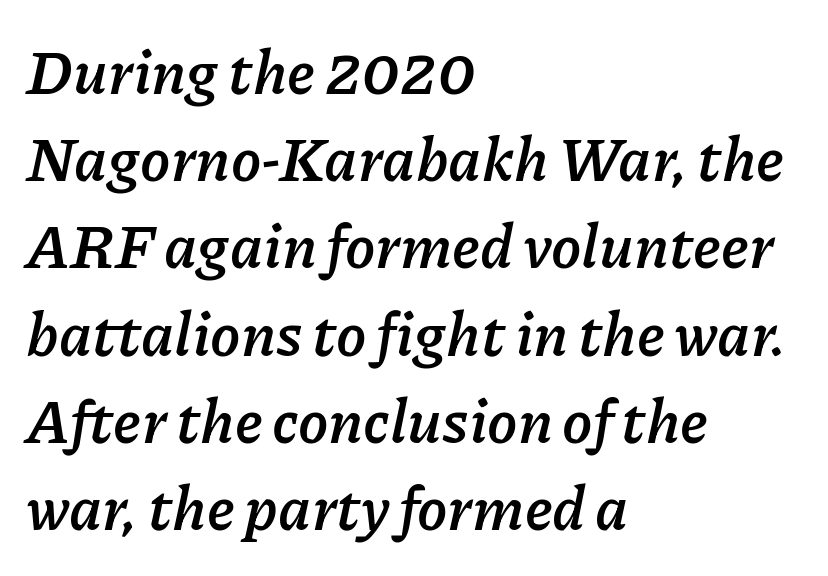
The ragged edge is on the right, which tells us the setting is flush left. One glance says typical: line gaps are just what's usual. A dark, heavy texture on the line: the type is bold. Between one letter and the next there's only the usual sliver of space.
